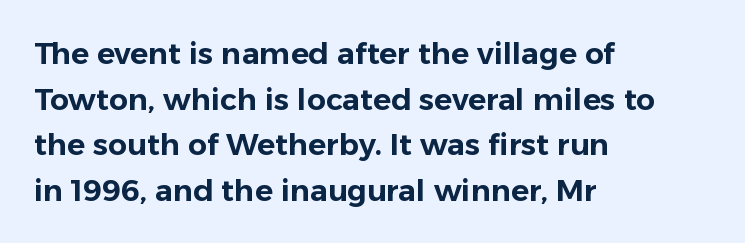
Line beginnings align vertically; line endings do not. The face used here is proportionally spaced, like ordinary book or web type. A normal amount of white space separates one row of letters from the next. Clear beneath every line of the passage. Students, note that the glyphs here touch the page at normal intervals. Font category for this specimen: sans-serif.
